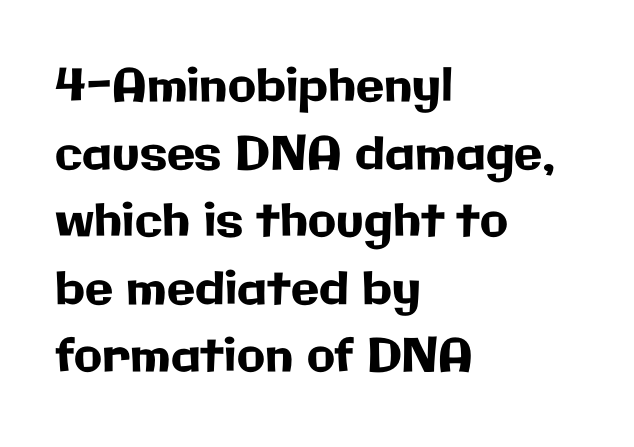
Q: Is the text italic (slanted)? A: No, it is upright.
Q: Is the typeface a serif or a sans-serif typeface? A: Sans-serif.
Q: Is the text underlined? A: No.
Q: How is the paragraph aligned? A: Left-aligned.
Q: Is the spacing between letters normal or unusually wide? A: Normal.
Q: Is the spacing between lines tight, normal or loose? A: Normal.
Q: Width (condensed, normal, or wide)? A: Normal.
Q: Stroke contrast? A: Low.
Q: x-height? A: Medium.
Q: Monospaced? A: No.
